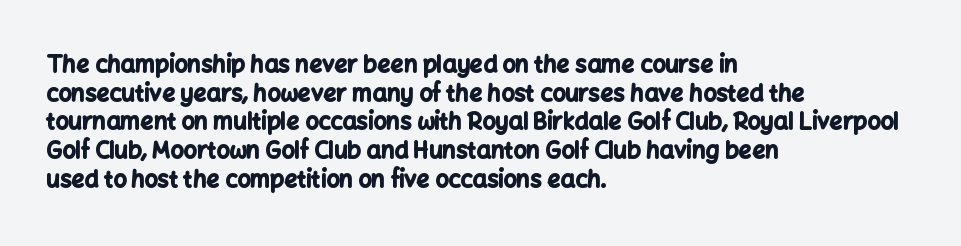
{"italic": "no", "bold": "yes", "underline": "no", "align": "left", "line_spacing": "normal", "line_spacing_ratio": 1.25, "letter_spacing": "normal", "letter_spacing_em": 0.0, "glyph_px": 23}
